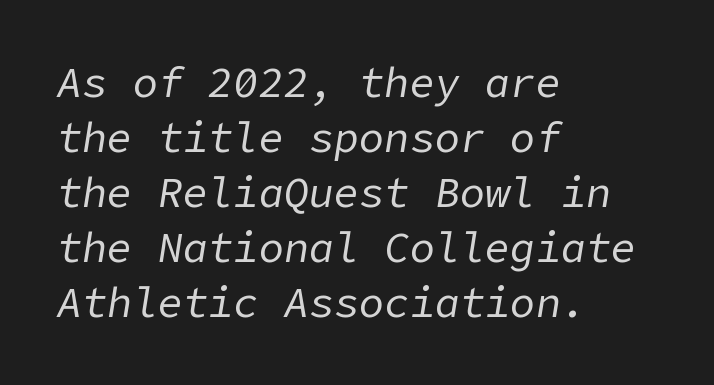
{"italic": "yes", "lean": "right", "slant_degrees": 9, "bold": "no", "weight": "regular", "width": "normal", "stroke_contrast": "low", "x_height": "medium", "underline": "no", "align": "left", "line_spacing": "normal", "line_spacing_ratio": 1.31, "letter_spacing": "normal", "letter_spacing_em": 0.0, "glyph_px": 42}
